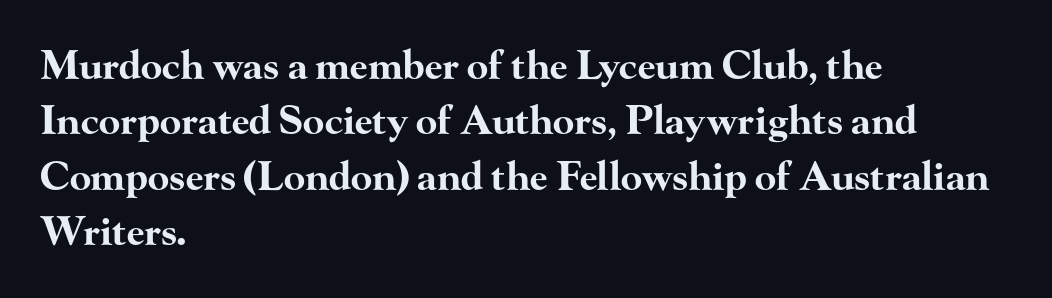
The letters stand straight up with perfectly vertical stems. The characters display serif detailing at their extremities. Set as a true bold cut, around the 700 mark. The letters sit at their default tracking, neither squeezed nor spread. The foot of each line stays bare and open.
